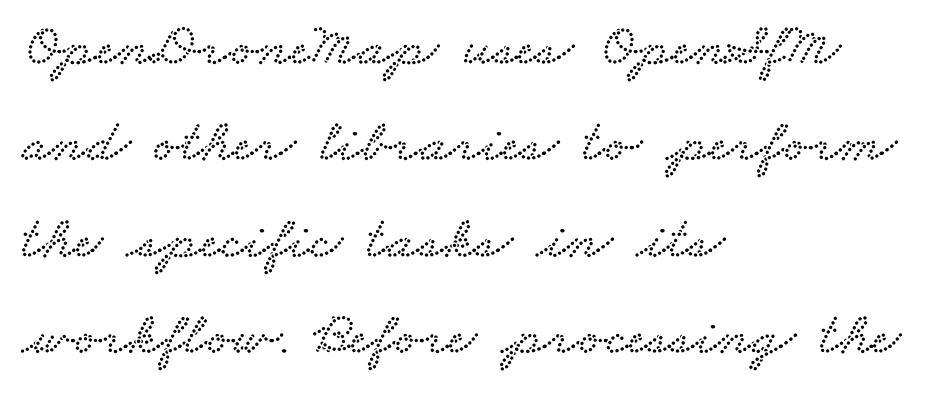
Q: Is the typeface a serif or a sans-serif typeface? A: Serif.
Q: Is the text underlined? A: No.
Q: How is the paragraph aligned? A: Left-aligned.
Q: Is the spacing between letters normal or unusually wide? A: Normal.
Q: Is the spacing between lines tight, normal or loose? A: Normal.
Q: Width (condensed, normal, or wide)? A: Wide.
Q: Stroke contrast? A: Low.
Q: x-height? A: Small.
Q: Monospaced? A: No.
